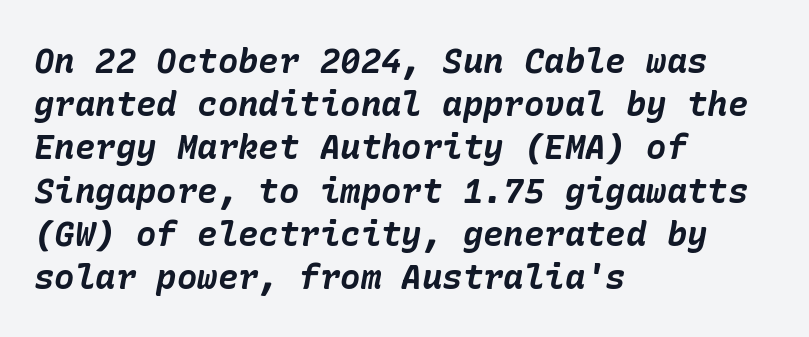
Stroke thickness is high; the sample reads as a true bold. The passage shown has conventional tracking throughout. The lines are quadded left. Summary of vertical rhythm: regular, with standard interline spacing. Italic? Definitely — the glyphs are oblique.
